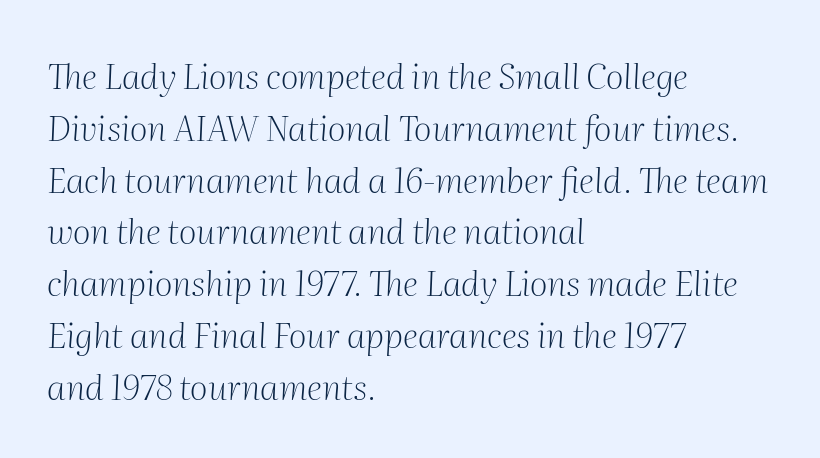
Q: Is the text bold? A: No.
Q: Is the text italic (slanted)? A: Yes, it leans right by about 2 degrees.
Q: Is the typeface a serif or a sans-serif typeface? A: Serif.
Q: Is the text underlined? A: No.
Q: How is the paragraph aligned? A: Left-aligned.
Q: Is the spacing between letters normal or unusually wide? A: Normal.
Q: Is the spacing between lines tight, normal or loose? A: Normal.
Q: Width (condensed, normal, or wide)? A: Normal.
Q: Stroke contrast? A: Medium.
Q: x-height? A: Medium.
Q: Monospaced? A: No.
